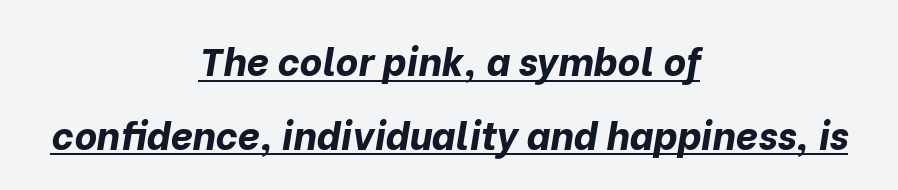
The image shows 39 px bold type, italic (leaning right); set centered, line spacing 1.89x, normal letter spacing, underlined; low stroke contrast and a medium x-height.
